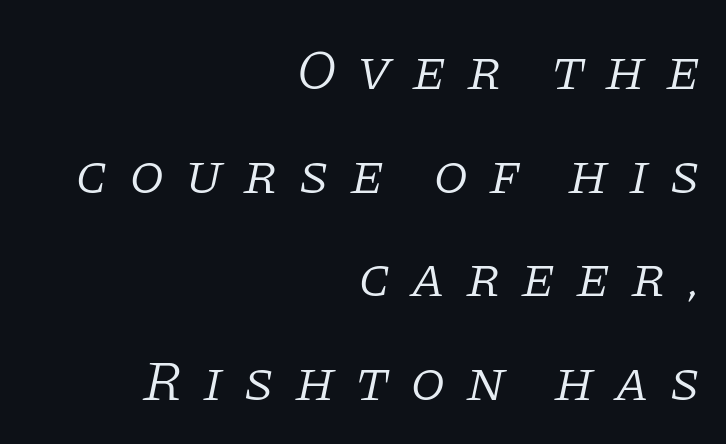
Q: Is the text bold? A: No.
Q: Is the text italic (slanted)? A: Yes, it leans right by about 11 degrees.
Q: Is the typeface a serif or a sans-serif typeface? A: Serif.
Q: Is the text underlined? A: No.
Q: How is the paragraph aligned? A: Right-aligned.
Q: Is the spacing between letters normal or unusually wide? A: Unusually wide.
Q: Width (condensed, normal, or wide)? A: Normal.
Q: Stroke contrast? A: Low.
Q: x-height? A: Large.
Q: Monospaced? A: No.
